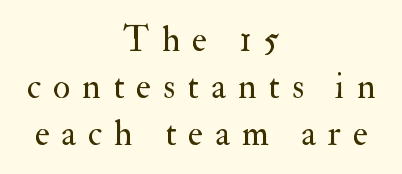
Q: Is the text bold? A: No.
Q: Is the text italic (slanted)? A: No, it is upright.
Q: Is the typeface a serif or a sans-serif typeface? A: Serif.
Q: Is the text underlined? A: No.
Q: How is the paragraph aligned? A: Centered.
Q: Is the spacing between letters normal or unusually wide? A: Unusually wide.
Q: Is the spacing between lines tight, normal or loose? A: Normal.
Q: Width (condensed, normal, or wide)? A: Normal.
Q: Stroke contrast? A: Medium.
Q: x-height? A: Small.
Q: Monospaced? A: No.
